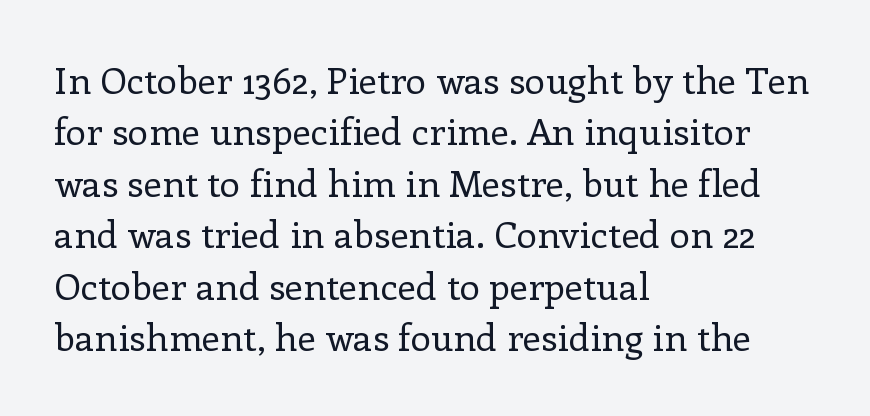
The image shows 37 px regular-weight serif type, upright; set left-aligned, normal line spacing (1.39x), normal letter spacing, not underlined; low stroke contrast and a medium x-height.
